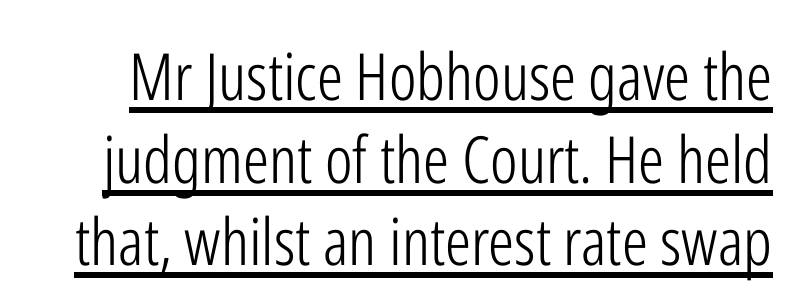
Q: Is the text bold? A: No.
Q: Is the text italic (slanted)? A: No, it is upright.
Q: Is the typeface a serif or a sans-serif typeface? A: Sans-serif.
Q: Is the text underlined? A: Yes.
Q: Is the spacing between letters normal or unusually wide? A: Normal.
Q: Is the spacing between lines tight, normal or loose? A: Normal.
Q: Width (condensed, normal, or wide)? A: Condensed.
Q: Stroke contrast? A: Low.
Q: x-height? A: Medium.
Q: Monospaced? A: No.
